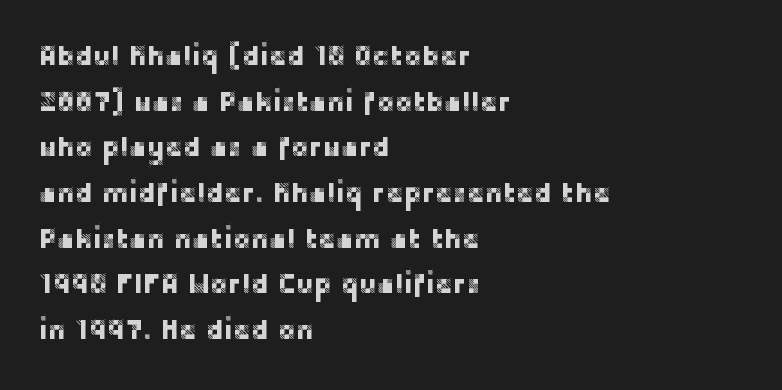
{"italic": "no", "underline": "no", "align": "left", "line_spacing": "normal", "line_spacing_ratio": 1.69, "letter_spacing": "normal", "letter_spacing_em": 0.0, "glyph_px": 27}
